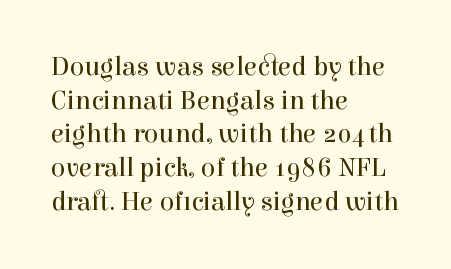
Whoever set this chose a conventional vertical rhythm. Each stroke keeps to a modest, everyday thickness or less. Is there any slant? The stems are plumb. Any mark beneath the type? The region is blank. Horizontal alignment here is leftward, the default for most running prose.
